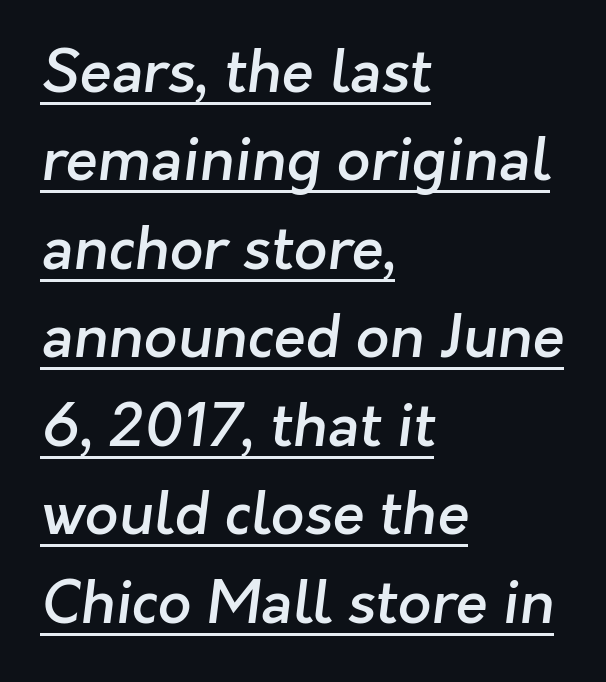
{"serif": "no", "bold": "semi", "weight": "semibold", "width": "normal", "stroke_contrast": "low", "x_height": "medium", "monospaced": "no", "underline": "yes", "align": "left", "line_spacing": "normal", "line_spacing_ratio": 1.5, "letter_spacing": "normal", "letter_spacing_em": 0.0, "glyph_px": 59}
